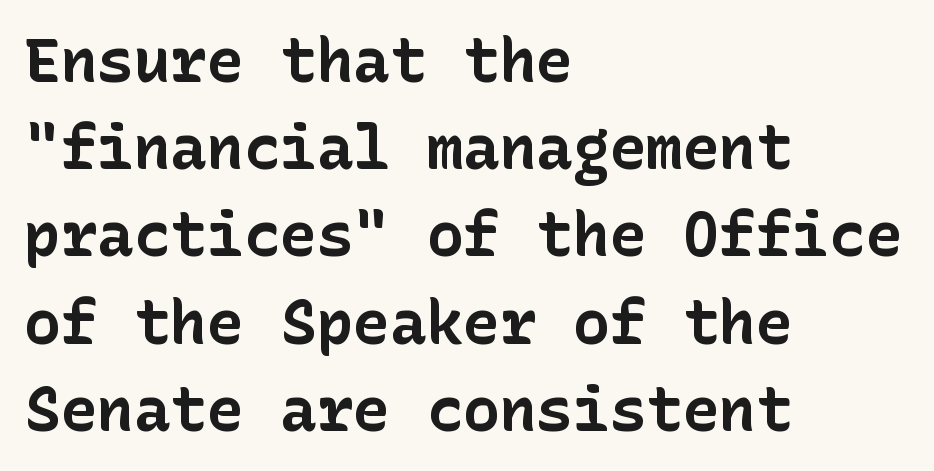
{"serif": "no", "italic": "no", "bold": "yes", "weight": "bold", "width": "normal", "stroke_contrast": "low", "x_height": "medium", "underline": "no", "align": "left", "line_spacing": "normal", "line_spacing_ratio": 1.43, "letter_spacing": "normal", "letter_spacing_em": 0.0, "glyph_px": 61}
